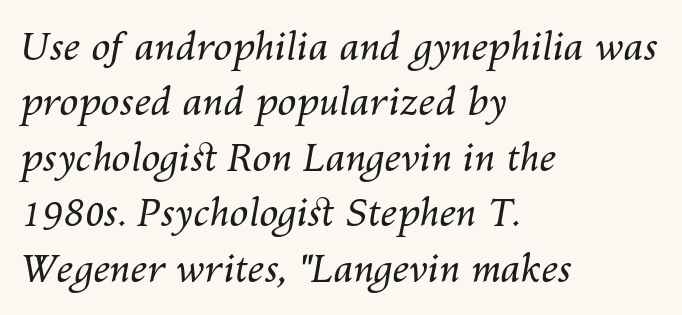
The image shows 38 px regular-weight type, italic (leaning right); set left-aligned, normal line spacing (1.46x), normal letter spacing, not underlined; medium stroke contrast and a medium x-height.
